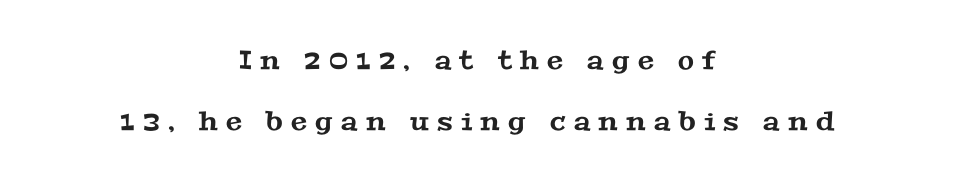
The typesetter chose a symmetrical, centered arrangement here. The glyphs are unaccompanied by any horizontal stroke below them. Students, note that the glyphs here are deliberately spaced far apart. Does the leading feel generous? Absolutely, it's lavish.
